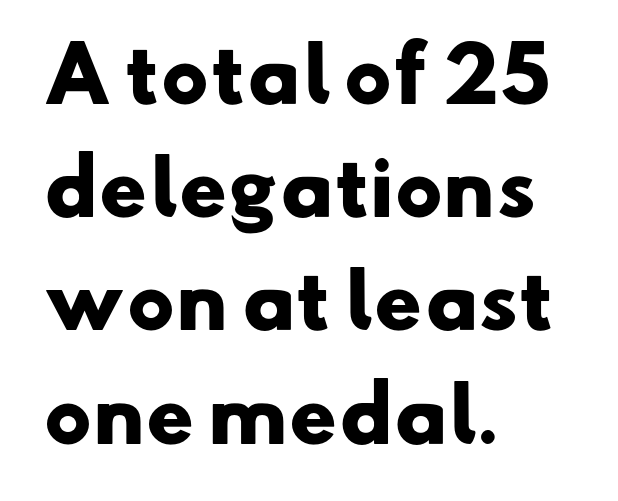
{"serif": "no", "bold": "yes", "weight": "heavy", "width": "wide", "stroke_contrast": "low", "x_height": "small", "monospaced": "no", "underline": "no", "align": "left", "line_spacing": "normal", "line_spacing_ratio": 1.53, "letter_spacing": "normal", "letter_spacing_em": 0.0, "glyph_px": 74}
